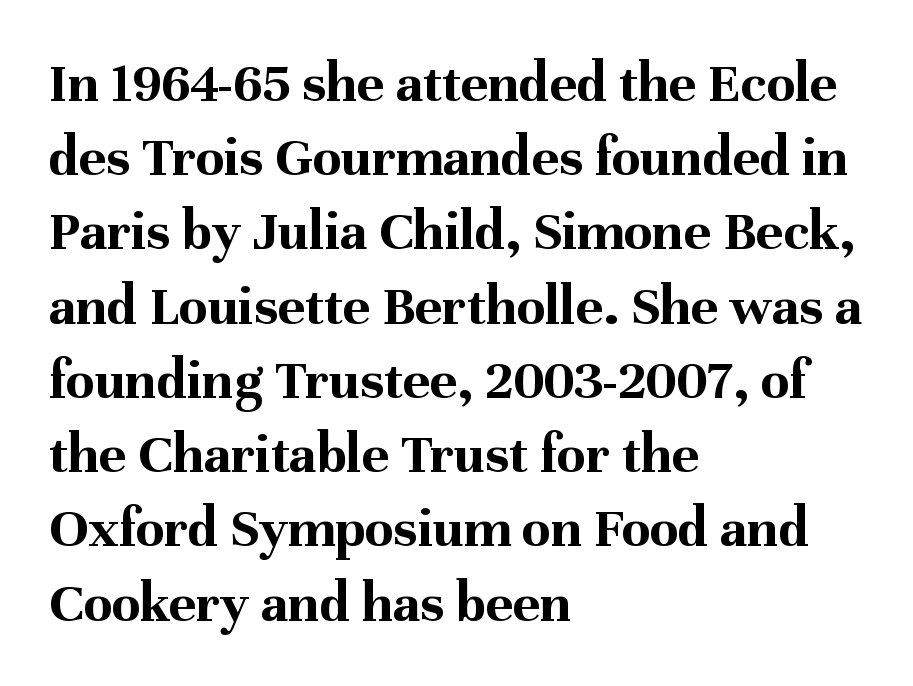
Glyph-to-glyph distance matches everyday printed text. Unlike italic type, these characters show no tilt at all. Stroke thickness is high; the sample reads as a true bold. One glance says typical: line gaps are just what's usual.
